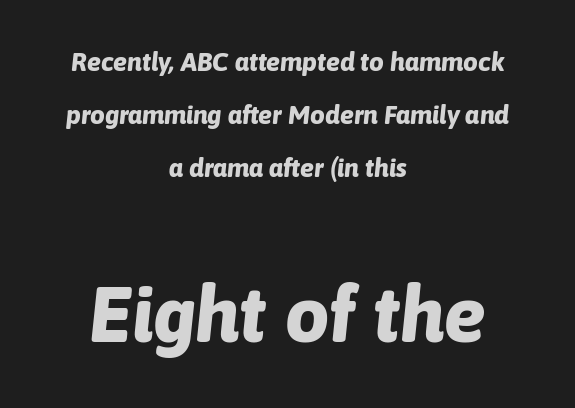
Q: Is the text bold? A: Yes.
Q: Is the text italic (slanted)? A: Yes, it leans right by about 6 degrees.
Q: Is the text underlined? A: No.
Q: How is the paragraph aligned? A: Centered.
Q: Is the spacing between letters normal or unusually wide? A: Normal.
Q: Is the spacing between lines tight, normal or loose? A: Loose.
Q: Which block of text is set in a larger size, the first (top) or the second (bottom)? A: The second (bottom) one.
Q: Width (condensed, normal, or wide)? A: Normal.
Q: Stroke contrast? A: Low.
Q: x-height? A: Medium.
Q: Monospaced? A: No.
